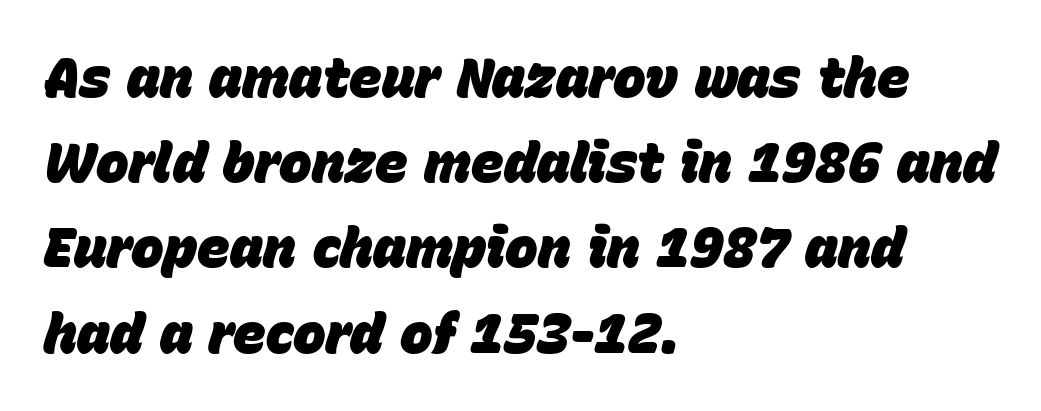
{"italic": "yes", "lean": "right", "slant_degrees": 15, "bold": "yes", "weight": "heavy", "width": "normal", "stroke_contrast": "low", "x_height": "large", "monospaced": "no", "underline": "no", "align": "left", "line_spacing": "normal", "line_spacing_ratio": 1.55, "letter_spacing": "normal", "letter_spacing_em": 0.0, "glyph_px": 55}
